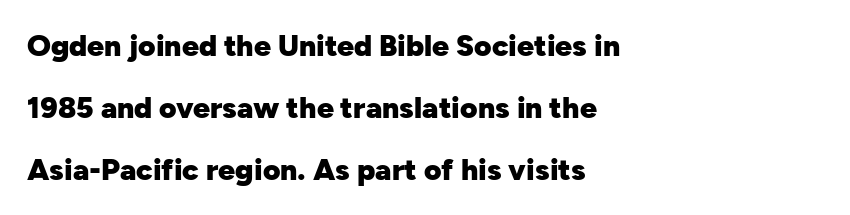
The rendering uses a large line-height, opening up the rows. The face used here is a sans, in the tradition of grotesques and geometrics. These lines keep a tight, regular rhythm from letter to letter. Plenty of ink on the page — the face is bold.
